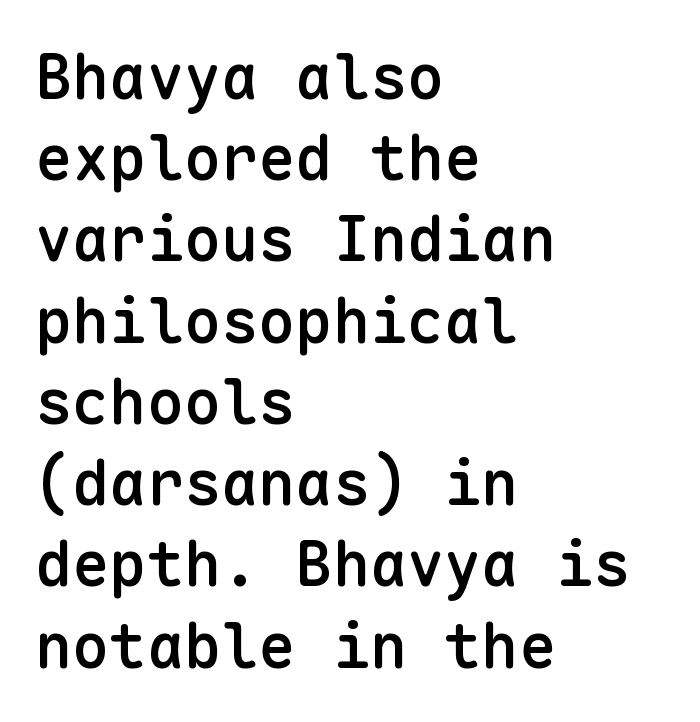
{"serif": "no", "italic": "no", "bold": "semi", "weight": "semibold", "width": "normal", "stroke_contrast": "low", "x_height": "medium", "monospaced": "yes", "underline": "no", "align": "left", "line_spacing": "normal", "line_spacing_ratio": 1.31, "letter_spacing": "normal", "letter_spacing_em": 0.0, "glyph_px": 62}
